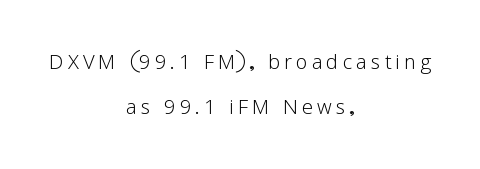
Q: Is the text bold? A: No.
Q: Is the text italic (slanted)? A: No, it is upright.
Q: Is the text underlined? A: No.
Q: How is the paragraph aligned? A: Centered.
Q: Is the spacing between lines tight, normal or loose? A: Normal.
